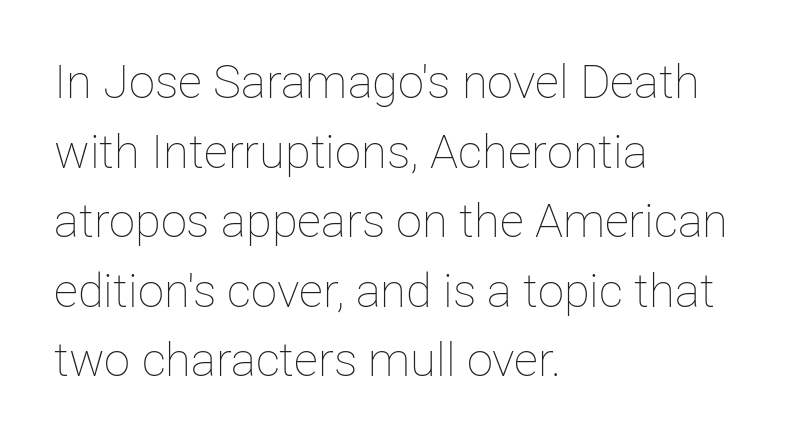
Q: Is the text bold? A: No.
Q: Is the text italic (slanted)? A: No, it is upright.
Q: Is the text underlined? A: No.
Q: How is the paragraph aligned? A: Left-aligned.
Q: Is the spacing between letters normal or unusually wide? A: Normal.
Q: Is the spacing between lines tight, normal or loose? A: Normal.
Q: Width (condensed, normal, or wide)? A: Normal.
Q: Stroke contrast? A: Low.
Q: x-height? A: Medium.
Q: Monospaced? A: No.
